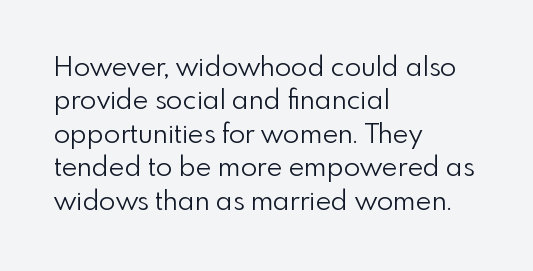
The image shows 27 px text type, upright; set left-aligned, line spacing 1.24x, normal letter spacing, not underlined.
